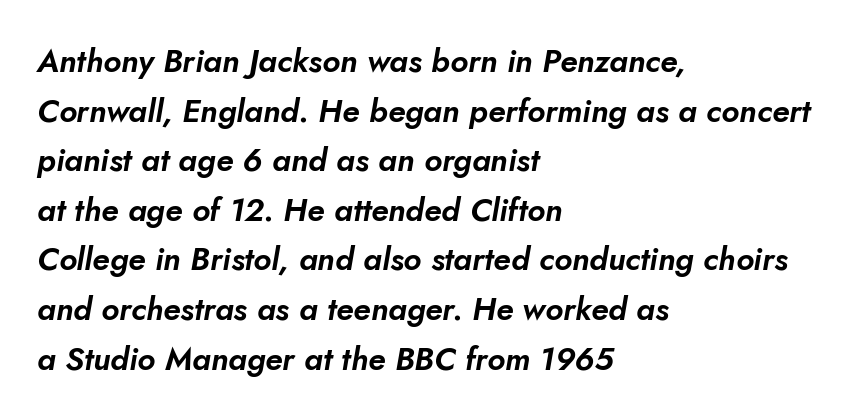
{"italic": "yes", "lean": "right", "slant_degrees": 10, "width": "normal", "stroke_contrast": "low", "x_height": "small", "monospaced": "no", "underline": "no", "align": "left", "line_spacing": "normal", "line_spacing_ratio": 1.55, "letter_spacing": "normal", "letter_spacing_em": 0.0, "glyph_px": 32}
